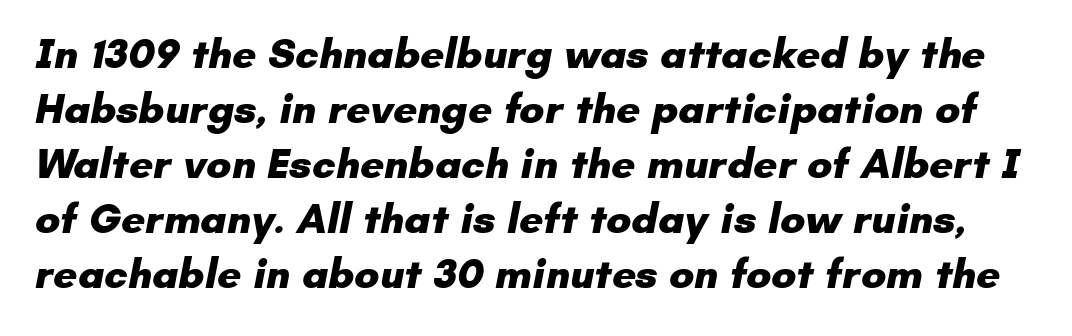
The image shows 42 px heavy sans-serif type; set normal line spacing (1.31x), normal letter spacing, not underlined; low stroke contrast and a small x-height.
